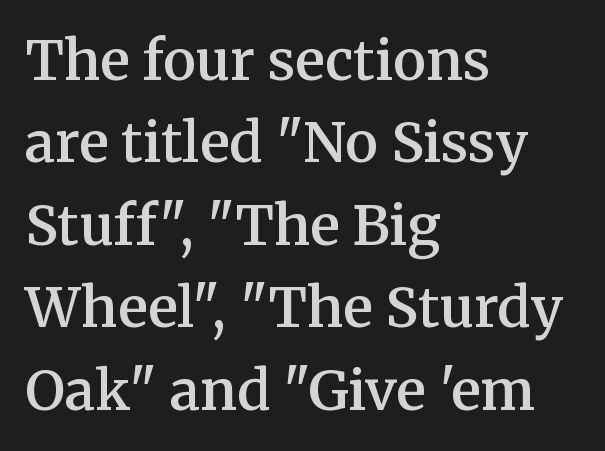
Q: Is the text bold? A: Semi-bold.
Q: Is the text italic (slanted)? A: No, it is upright.
Q: Is the typeface a serif or a sans-serif typeface? A: Serif.
Q: Is the text underlined? A: No.
Q: How is the paragraph aligned? A: Left-aligned.
Q: Is the spacing between letters normal or unusually wide? A: Normal.
Q: Is the spacing between lines tight, normal or loose? A: Normal.
Q: Width (condensed, normal, or wide)? A: Normal.
Q: Stroke contrast? A: Medium.
Q: x-height? A: Medium.
Q: Monospaced? A: No.
